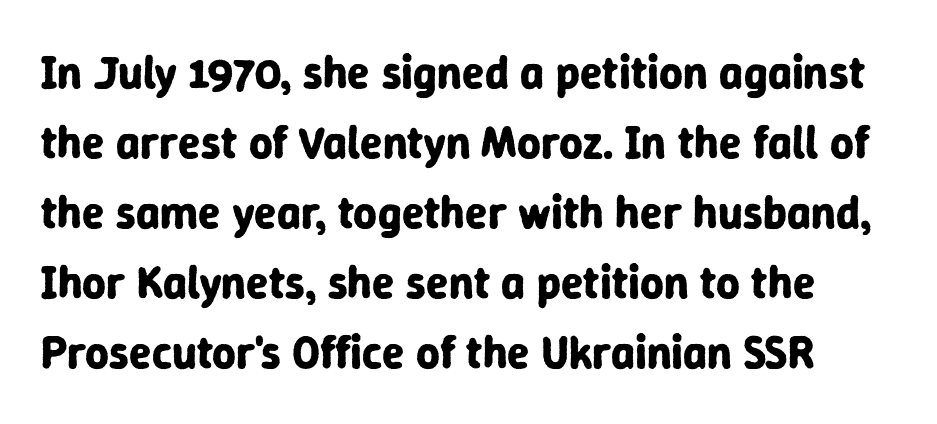
The image shows 46 px bold sans-serif type, upright; set normal line spacing (1.52x), normal letter spacing, not underlined; low stroke contrast and a medium x-height.
